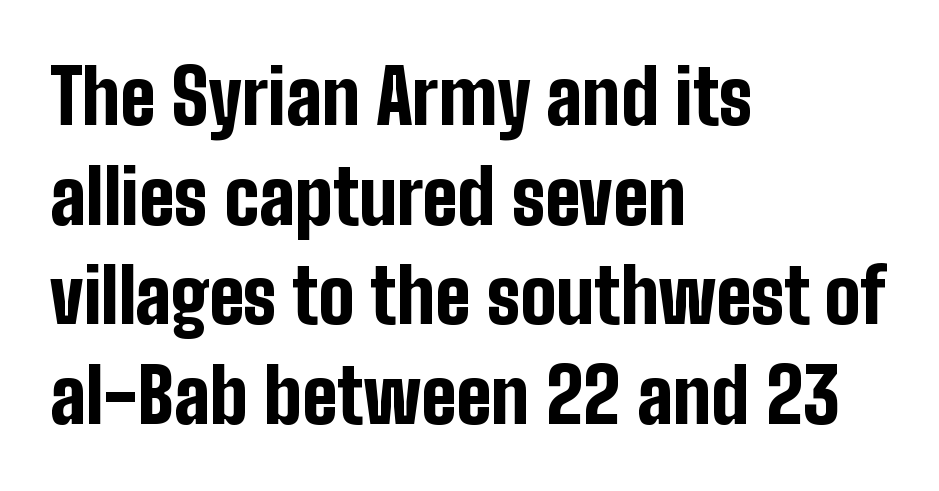
The image shows 76 px bold, condensed sans-serif type, upright; set left-aligned, normal line spacing (1.31x), normal letter spacing, not underlined; low stroke contrast and a medium x-height.
